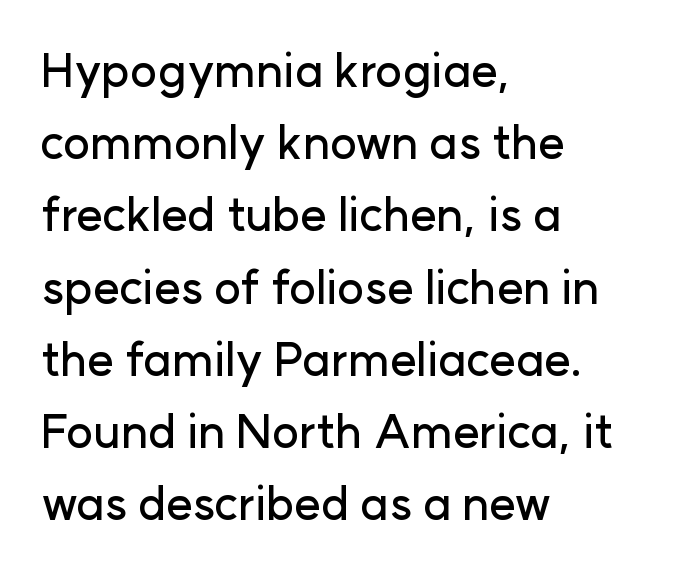
Between one letter and the next there's only the usual sliver of space. Do the letters lean? They stand straight. Font category for this specimen: sans-serif. The space beneath each line is pristine and unruled.
